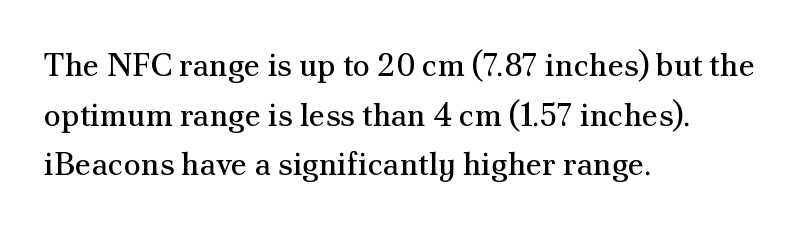
Q: Is the text bold? A: No.
Q: Is the text italic (slanted)? A: No, it is upright.
Q: Is the typeface a serif or a sans-serif typeface? A: Serif.
Q: Is the text underlined? A: No.
Q: How is the paragraph aligned? A: Left-aligned.
Q: Is the spacing between letters normal or unusually wide? A: Normal.
Q: Is the spacing between lines tight, normal or loose? A: Normal.
Q: Width (condensed, normal, or wide)? A: Normal.
Q: Stroke contrast? A: Medium.
Q: x-height? A: Small.
Q: Monospaced? A: No.
